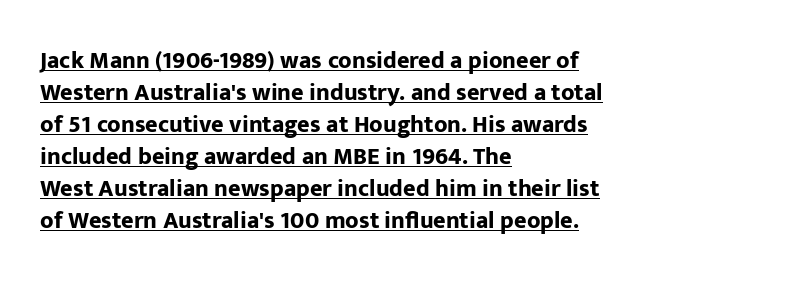
A roman cut, with each character standing at attention. Short note: letters normally spaced. A continuous stroke trails under the words, as in a hyperlink. Thick stems and heavy bowls — unmistakably bold. Line spacing here is normal. The passage is arranged the way most books set body copy — flush left.
